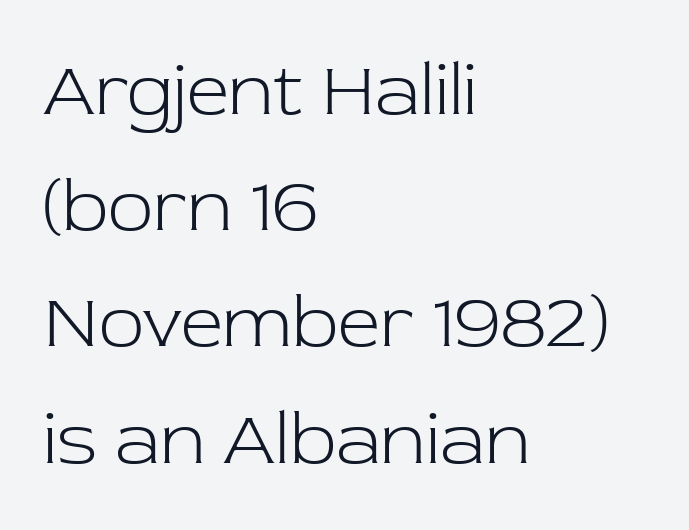
Check under the words: just untouched page. The paragraph has a hard left edge and a soft right edge. Do the characters align in a grid? No, the font is proportional. The designer went with a serif here, giving each stem small feet. The cut favours lightness, reaching ordinary text weight at its darkest.
